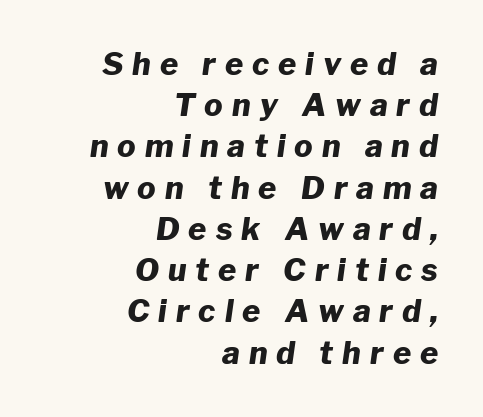
Q: Is the text bold? A: Yes.
Q: Is the text italic (slanted)? A: Yes, it leans right by about 8 degrees.
Q: Is the text underlined? A: No.
Q: How is the paragraph aligned? A: Right-aligned.
Q: Is the spacing between letters normal or unusually wide? A: Unusually wide.
Q: Is the spacing between lines tight, normal or loose? A: Normal.
Q: Width (condensed, normal, or wide)? A: Normal.
Q: Stroke contrast? A: Low.
Q: x-height? A: Medium.
Q: Monospaced? A: No.
